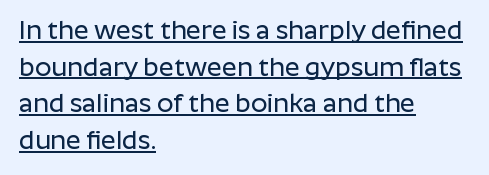
Students, observe: this is what conventionally led text looks like. The lettering stays uniformly vertical, giving the passage a roman look. Typeset ragged right — the left edge is the straight one. You could call the tracking neutral — neither tight nor loose. These characters rest on top of a visible drawn line.
